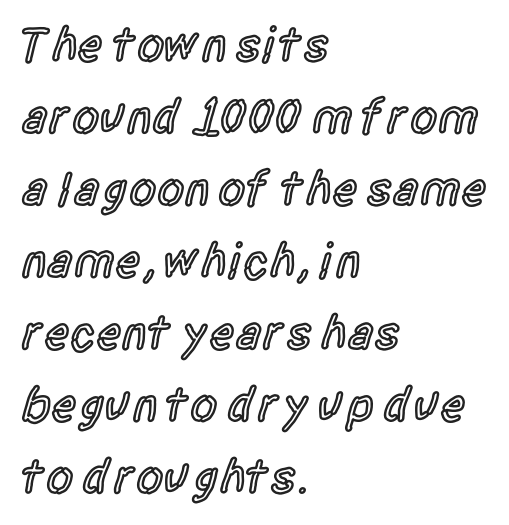
Characters follow at the spacing the type designer built in. Unmarked baselines from the first word to the last. Compared with typical paragraphs, the rows here are spaced about the same. A student would call this left alignment; a typographer would say flush left, rag right. Examine the stroke ends and you'll find no serifs. Here the designer chose a conventional face with non-uniform glyph widths.
